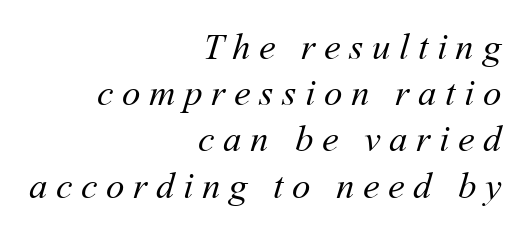
{"bold": "no", "weight": "regular", "width": "normal", "stroke_contrast": "medium", "x_height": "medium", "monospaced": "no", "underline": "no", "align": "right", "line_spacing": "normal", "line_spacing_ratio": 1.25, "letter_spacing": "wide", "letter_spacing_em": 0.23, "glyph_px": 37}
